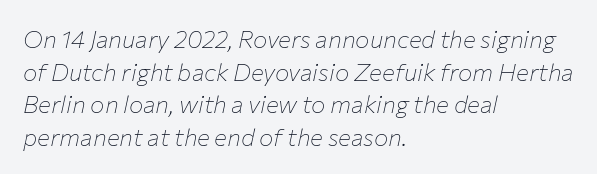
The glyphs are unaccompanied by any horizontal stroke below them. Leading: standard. The typeface has the unassuming heft of standard copy or less. These lines stack with their left ends in a neat column.
